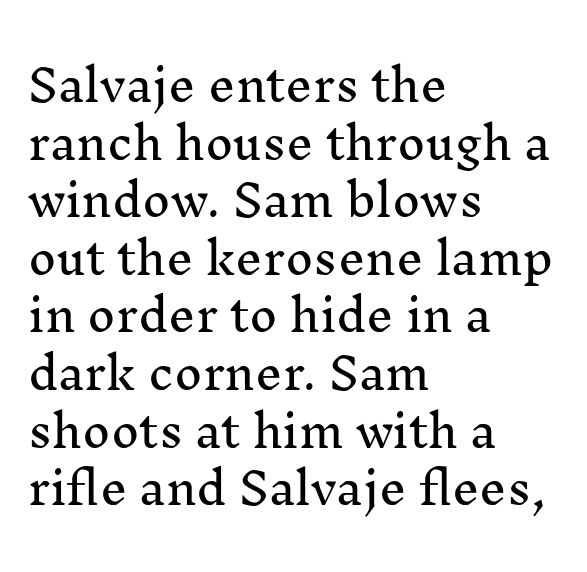
The image shows 43 px serif type, upright; set left-aligned, normal line spacing (1.34x), normal letter spacing, not underlined; medium stroke contrast and a medium x-height.
